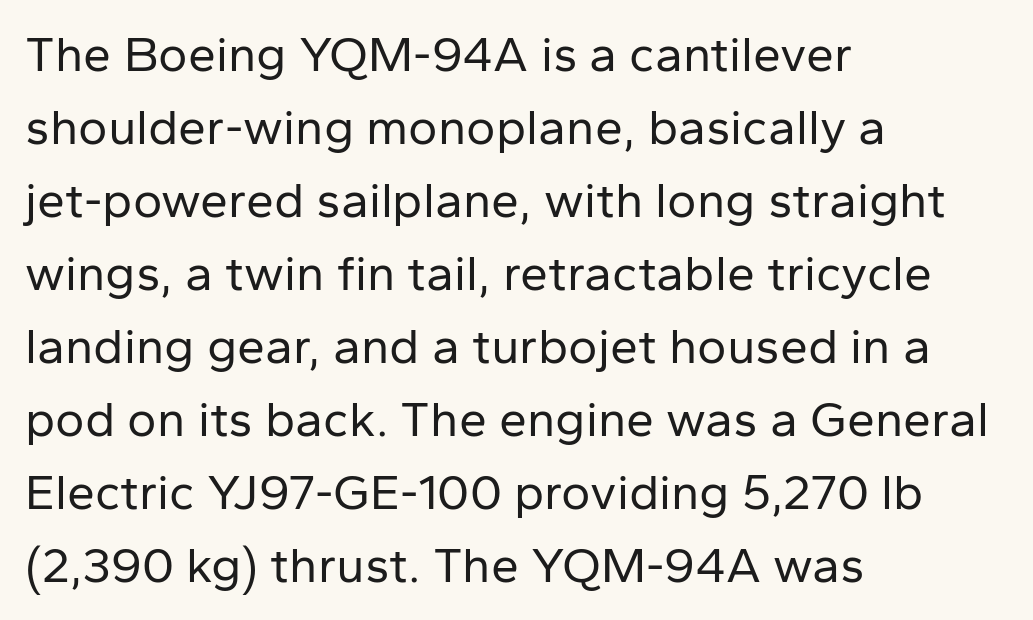
The lettering holds an erect, upright posture throughout. The rag falls on the right side of this text block. Does the type have serifs? No, each stem ends abruptly. Think of a printed novel: that variable character pitch is what you see here. Unbolded letterforms with no extra heft. Clear beneath every line of the passage.
